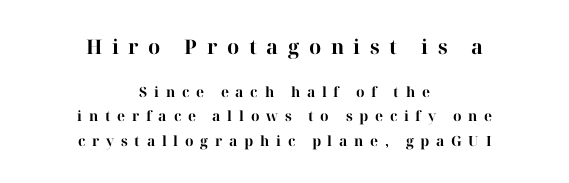
Leftover space on each line is divided equally before and after the words. The area under the type is left untouched. Heft: maximum for text — a bold. Look at the tracking — it's clearly loosened, letters drifting apart.
